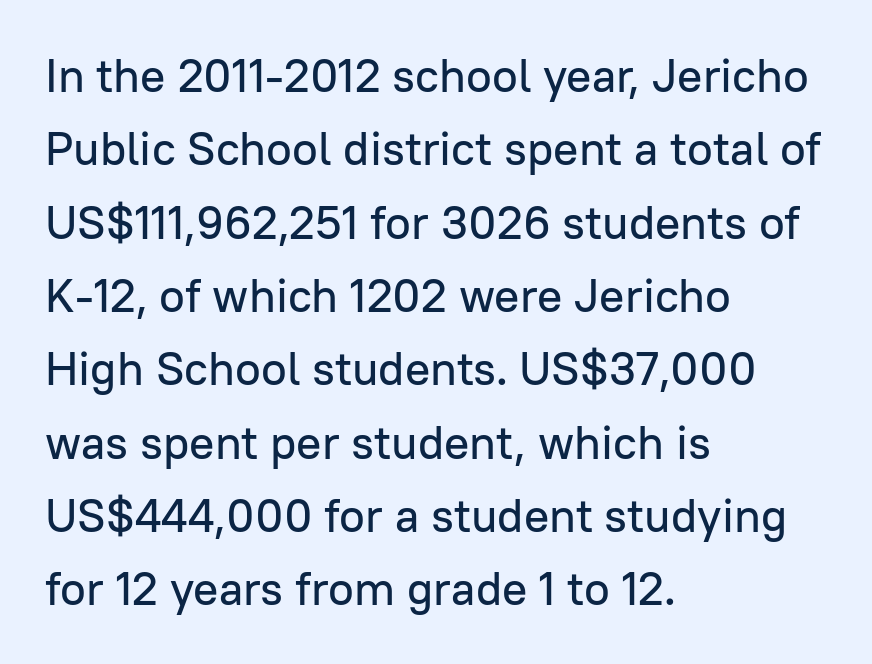
{"serif": "no", "italic": "no", "width": "normal", "stroke_contrast": "low", "x_height": "medium", "monospaced": "no", "underline": "no", "align": "left", "line_spacing": "normal", "line_spacing_ratio": 1.56, "letter_spacing": "normal", "letter_spacing_em": 0.0, "glyph_px": 47}
